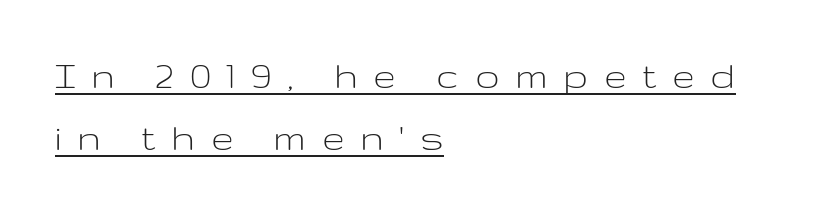
{"serif": "no", "italic": "no", "bold": "no", "weight": "light", "width": "wide", "stroke_contrast": "low", "x_height": "medium", "monospaced": "no", "underline": "yes", "align": "left", "line_spacing": "normal", "line_spacing_ratio": 1.52, "letter_spacing": "wide", "letter_spacing_em": 0.38, "glyph_px": 41}
